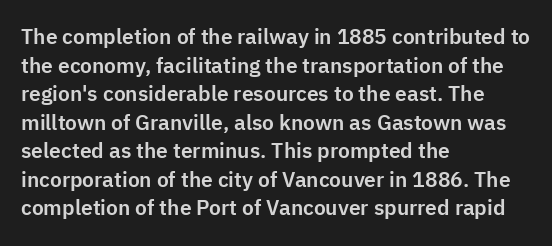
The image shows 21 px text type, upright; set left-aligned, normal line spacing (1.36x), normal letter spacing, not underlined.
